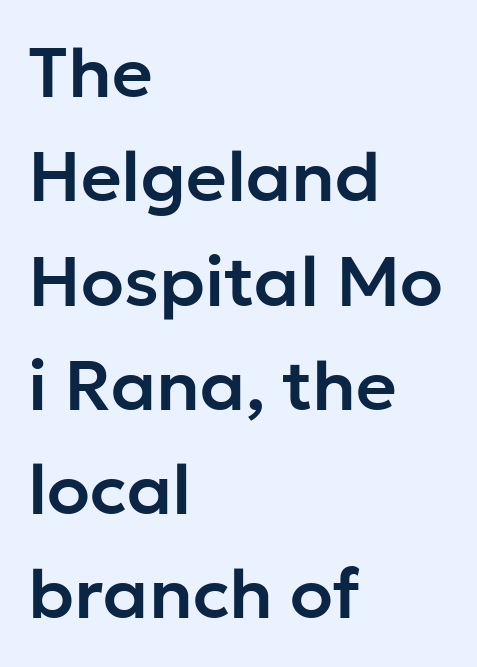
Underline: absent. Grotesque or geometric, the face here clearly has no serifs. Here the glyphs are tracked normally, forming tight word shapes. Every row of glyphs begins at an identical x-position on the left. Varying glyph widths throughout — classic text-font behaviour.
